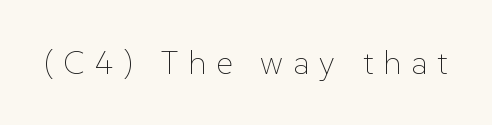
The image shows 33 px thin type, upright; set unusually wide letter spacing (+0.3 em), not underlined; low stroke contrast and a medium x-height.
